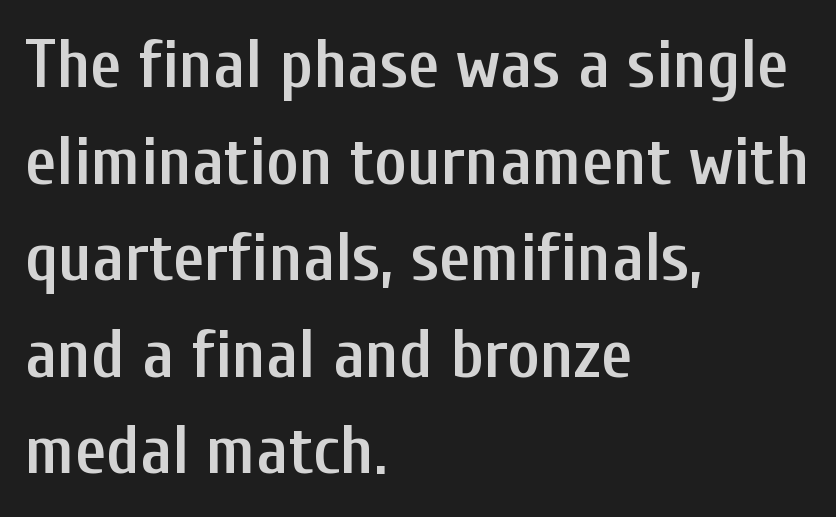
{"serif": "no", "italic": "no", "bold": "semi", "weight": "semibold", "width": "condensed", "stroke_contrast": "low", "x_height": "medium", "monospaced": "no", "underline": "no", "align": "left", "line_spacing": "normal", "line_spacing_ratio": 1.4, "letter_spacing": "normal", "letter_spacing_em": 0.0, "glyph_px": 69}
